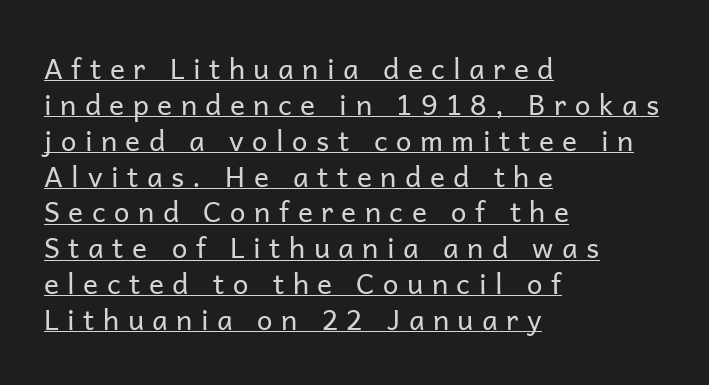
{"serif": "no", "italic": "no", "bold": "no", "weight": "regular", "width": "normal", "stroke_contrast": "low", "x_height": "medium", "monospaced": "no", "underline": "yes", "align": "left", "line_spacing": "normal", "line_spacing_ratio": 1.28, "letter_spacing": "wide", "letter_spacing_em": 0.3, "glyph_px": 28}
